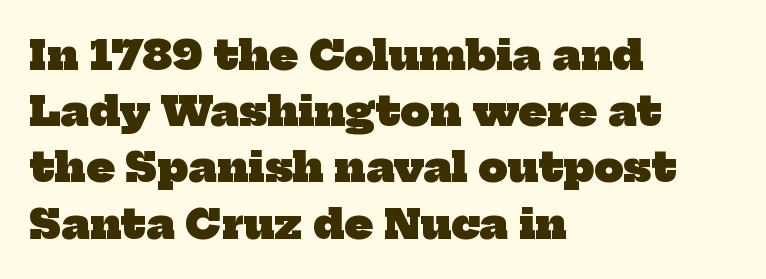
{"serif": "yes", "bold": "yes", "weight": "heavy", "width": "normal", "stroke_contrast": "low", "x_height": "medium", "monospaced": "no", "underline": "no", "align": "left", "line_spacing": "normal", "line_spacing_ratio": 1.37, "letter_spacing": "normal", "letter_spacing_em": 0.0, "glyph_px": 41}
